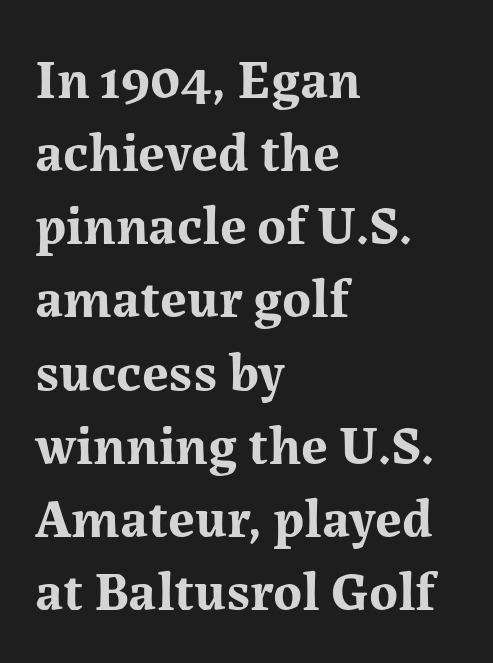
The image shows 55 px bold serif type, upright; set left-aligned, normal line spacing (1.33x), normal letter spacing, not underlined; medium stroke contrast and a medium x-height.
